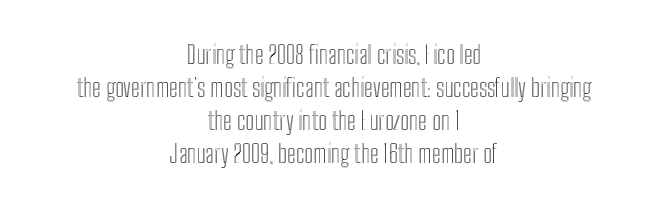
Q: Is the text italic (slanted)? A: No, it is upright.
Q: Is the text underlined? A: No.
Q: How is the paragraph aligned? A: Centered.
Q: Is the spacing between letters normal or unusually wide? A: Normal.
Q: Is the spacing between lines tight, normal or loose? A: Normal.
